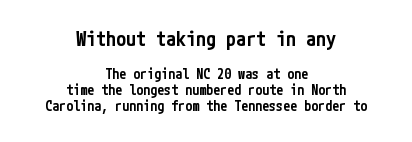
Q: Is the text bold? A: Semi-bold.
Q: Is the text italic (slanted)? A: No, it is upright.
Q: Is the text underlined? A: No.
Q: How is the paragraph aligned? A: Centered.
Q: Is the spacing between letters normal or unusually wide? A: Normal.
Q: Is the spacing between lines tight, normal or loose? A: Tight.
Q: Which block of text is set in a larger size, the first (top) or the second (bottom)? A: The first (top) one.
